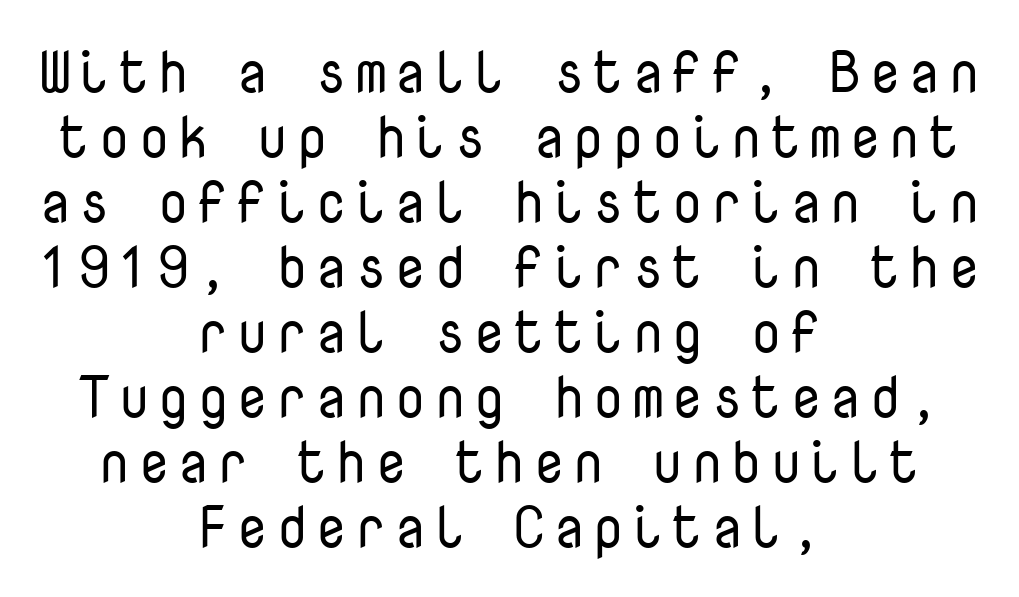
The image shows 58 px regular-weight sans-serif type, upright, monospaced; set centered, tight line spacing (1.12x), not underlined; low stroke contrast and a medium x-height.
